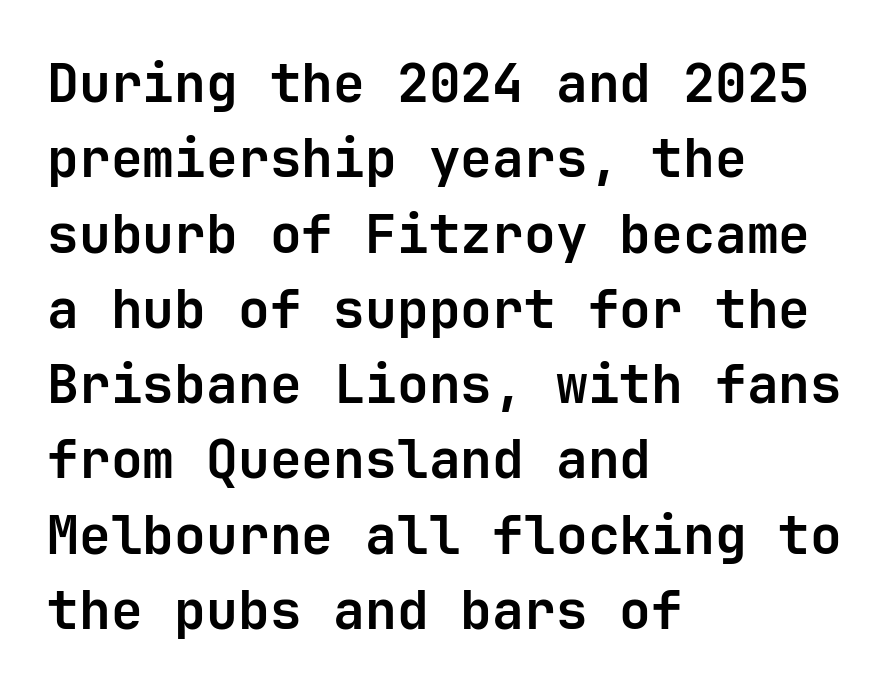
Descenders hang freely into open space. The letterforms sit shoulder to shoulder at normal distance. Does the copy run flush right? No — it runs flush left. It's the straight-up-and-down kind of type.
